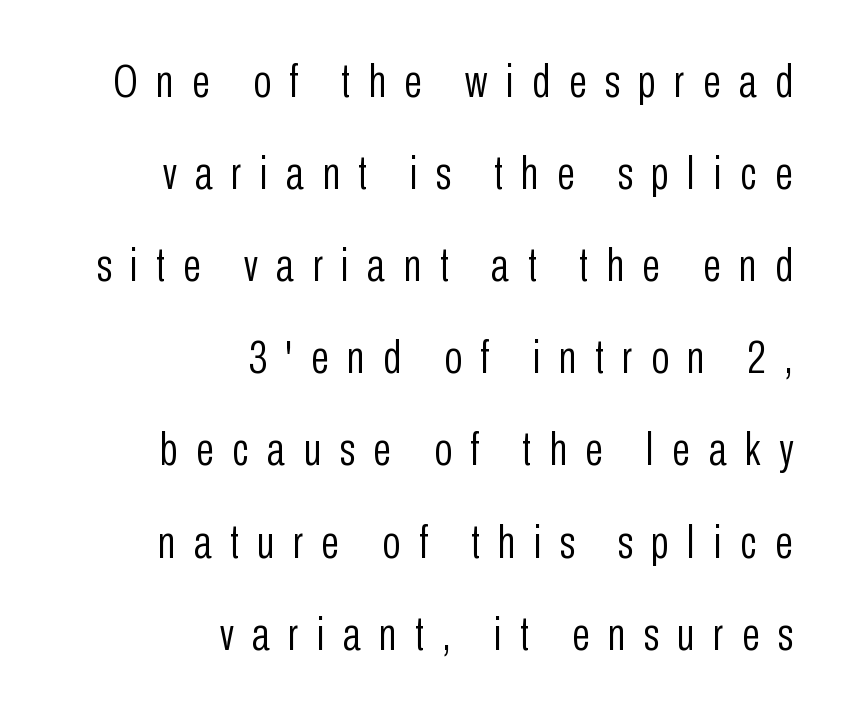
{"serif": "no", "italic": "no", "bold": "no", "weight": "light", "width": "condensed", "stroke_contrast": "low", "x_height": "medium", "monospaced": "no", "underline": "no", "align": "right", "line_spacing": "loose", "line_spacing_ratio": 1.96, "letter_spacing": "wide", "letter_spacing_em": 0.39, "glyph_px": 47}
